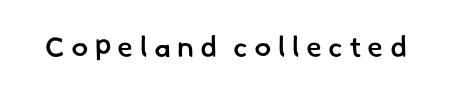
The image shows 29 px semibold sans-serif type; set unusually wide letter spacing (+0.21 em), not underlined; low stroke contrast and a small x-height.
